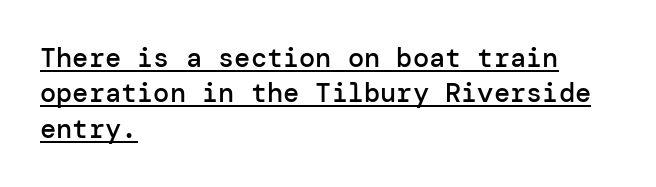
The type is set solid horizontally, with unmodified tracking. Style check: upright. This rendering uses left alignment, leaving the right contour irregular. Every word sits above its own underline.
